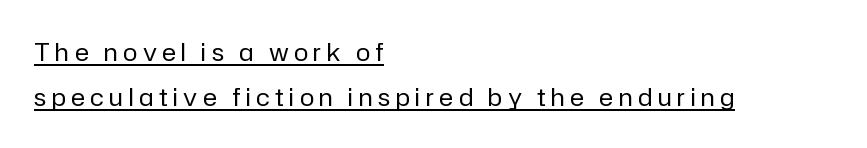
The image shows 24 px text type, upright; set left-aligned, line spacing 1.87x, unusually wide letter spacing (+0.23 em), underlined.
